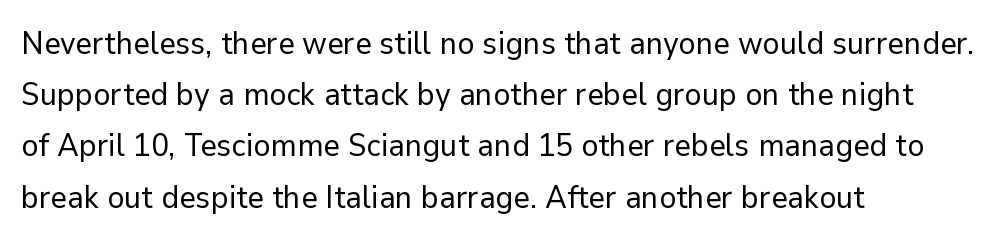
Q: Is the text bold? A: No.
Q: Is the text italic (slanted)? A: No, it is upright.
Q: Is the typeface a serif or a sans-serif typeface? A: Sans-serif.
Q: Is the text underlined? A: No.
Q: How is the paragraph aligned? A: Left-aligned.
Q: Is the spacing between letters normal or unusually wide? A: Normal.
Q: Is the spacing between lines tight, normal or loose? A: Normal.
Q: Width (condensed, normal, or wide)? A: Normal.
Q: Stroke contrast? A: Low.
Q: x-height? A: Medium.
Q: Monospaced? A: No.
